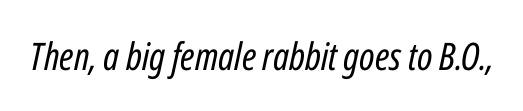
{"italic": "yes", "lean": "right", "slant_degrees": 12, "bold": "no", "weight": "regular", "width": "condensed", "stroke_contrast": "low", "x_height": "medium", "monospaced": "no", "underline": "no", "letter_spacing": "normal", "letter_spacing_em": 0.0, "glyph_px": 38}
